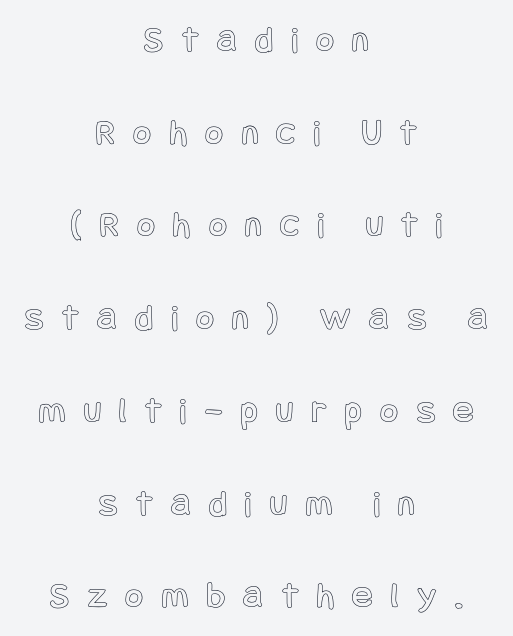
{"italic": "no", "width": "condensed", "x_height": "large", "underline": "no", "align": "center", "line_spacing": "loose", "line_spacing_ratio": 2.44, "letter_spacing": "wide", "letter_spacing_em": 0.49, "glyph_px": 38}
